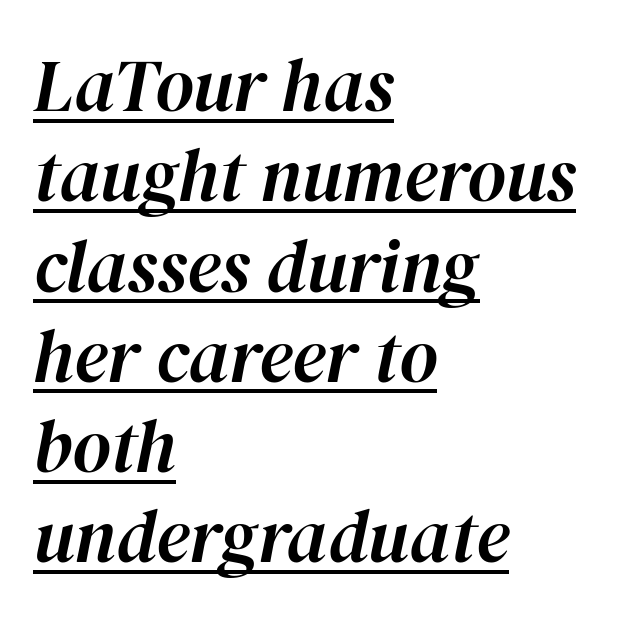
Q: Is the text italic (slanted)? A: Yes, it leans right by about 12 degrees.
Q: Is the text underlined? A: Yes.
Q: How is the paragraph aligned? A: Left-aligned.
Q: Is the spacing between letters normal or unusually wide? A: Normal.
Q: Width (condensed, normal, or wide)? A: Normal.
Q: Stroke contrast? A: High.
Q: x-height? A: Medium.
Q: Monospaced? A: No.
